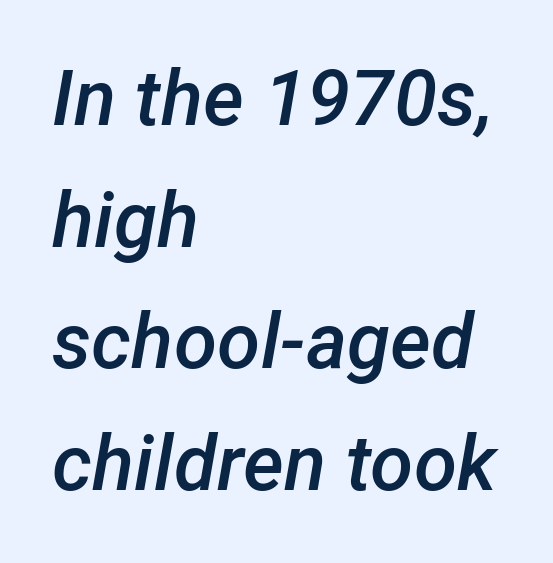
Inter-character spacing is left at the font's built-in metrics. Teacher's note: observe the even left margin — that is flush-left alignment. Has an underline been added? It has not. Typesetter's note: demi weight, one step under bold.
